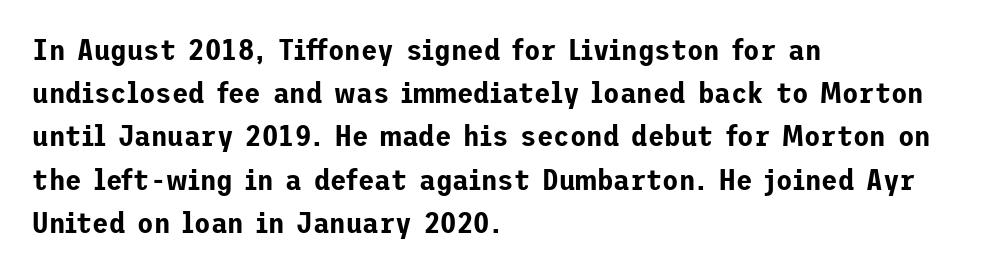
Characters follow at the spacing the type designer built in. The compositor pushed each line to the left boundary. Is there any slant? The stems are plumb. Vertical spacing — default. I'd call this a sans setting — the letters go barefoot. The gap between lines stays unmarked.
